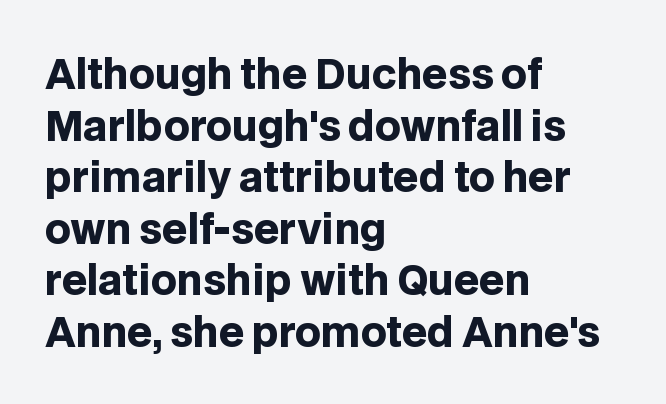
Compared with an ordinary text face, these strokes are far heavier — a full bold. When letters stand straight like this, we call the style roman or upright. A typesetter would call this zero additional tracking. This rendering uses left alignment, leaving the right contour irregular.
